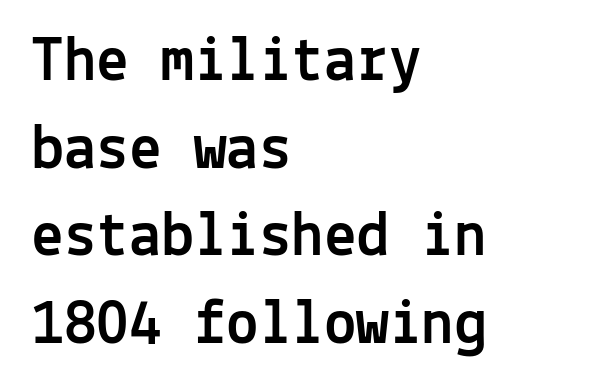
Q: Is the text italic (slanted)? A: No, it is upright.
Q: Is the typeface a serif or a sans-serif typeface? A: Sans-serif.
Q: Is the text underlined? A: No.
Q: How is the paragraph aligned? A: Left-aligned.
Q: Is the spacing between letters normal or unusually wide? A: Normal.
Q: Is the spacing between lines tight, normal or loose? A: Normal.
Q: Width (condensed, normal, or wide)? A: Normal.
Q: x-height? A: Medium.
Q: Monospaced? A: Yes.
